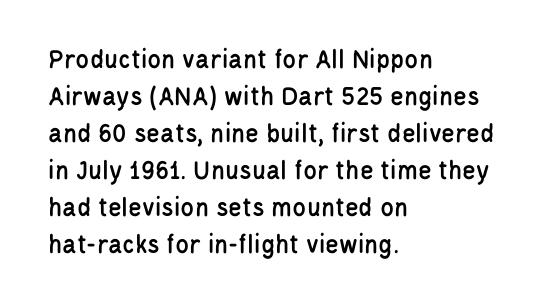
The image shows 28 px condensed sans-serif type, upright; set left-aligned, normal line spacing (1.32x), normal letter spacing, not underlined; low stroke contrast and a large x-height.
